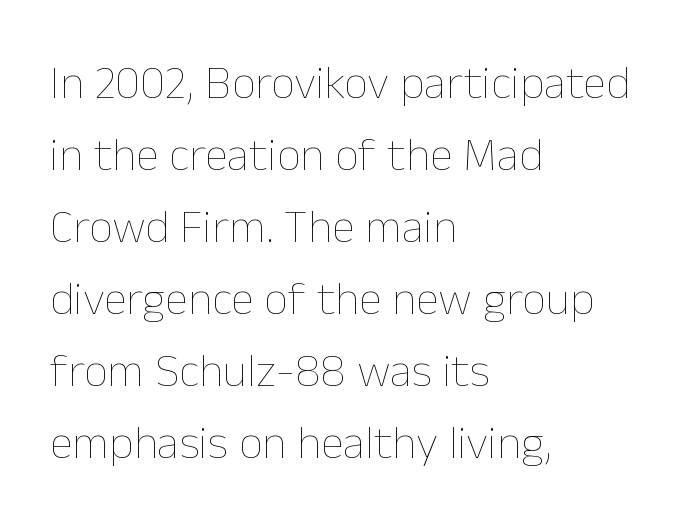
Q: Is the text bold? A: No.
Q: Is the text italic (slanted)? A: No, it is upright.
Q: Is the text underlined? A: No.
Q: How is the paragraph aligned? A: Left-aligned.
Q: Is the spacing between letters normal or unusually wide? A: Normal.
Q: Is the spacing between lines tight, normal or loose? A: Normal.
Q: Width (condensed, normal, or wide)? A: Normal.
Q: Stroke contrast? A: Low.
Q: x-height? A: Medium.
Q: Monospaced? A: No.
